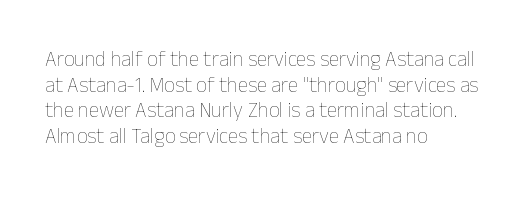
Does extra space separate the letters? No, they use regular spacing. The passage is arranged the way most books set body copy — flush left. The area under the type is left untouched. The face looks like a standard text weight, possibly lighter. Notice how the stems are strictly vertical — no italics here.
